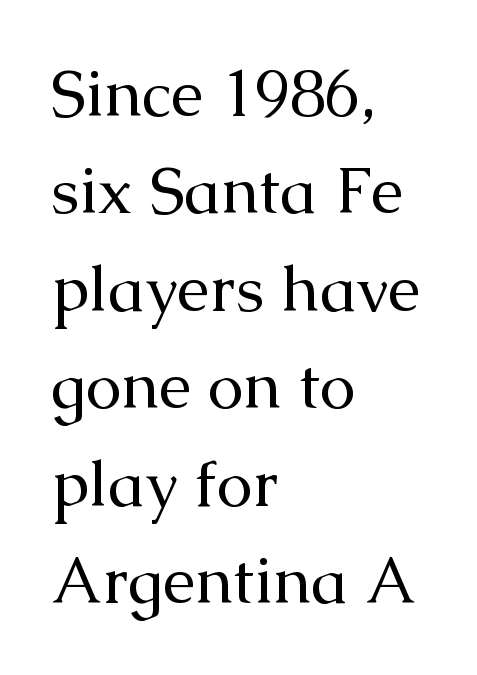
A clean baseline with only descenders dipping below it. Rendered with straight, roman letterforms. In CSS terms this would be text-align: left. Font category for this specimen: serif. No heavy texture on the line: the type isn't bold. Observe the ordinary spacing: letters are neighbours, not strangers.
